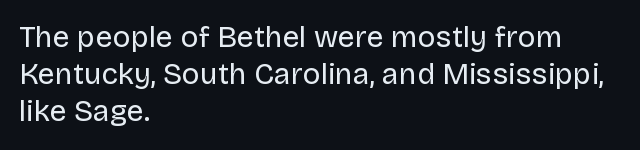
Line starts are locked; line ends wander. What kind of face is this? One without serifs — a sans. Type without underlining. Is this a fixed-width face? No — the glyphs have proportional, varying widths. Summary of weight: not heavy and not bold. The font's upright variant was chosen for this text.
